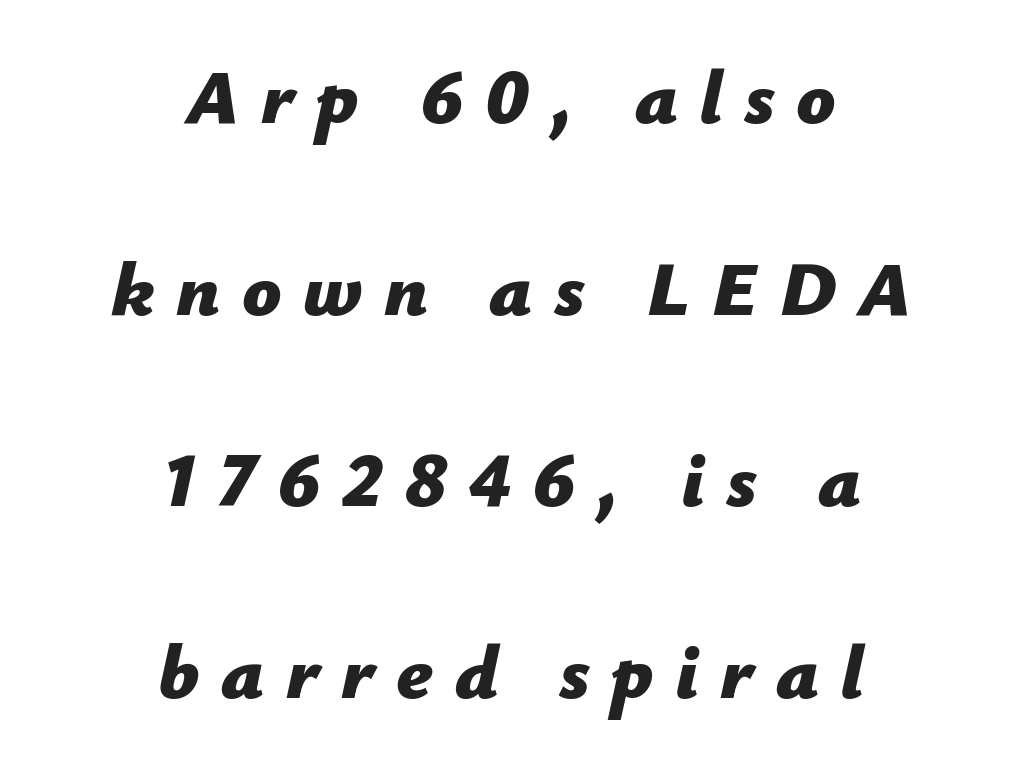
Q: Is the text bold? A: Yes.
Q: Is the text italic (slanted)? A: Yes, it leans right by about 12 degrees.
Q: Is the text underlined? A: No.
Q: How is the paragraph aligned? A: Centered.
Q: Is the spacing between letters normal or unusually wide? A: Unusually wide.
Q: Is the spacing between lines tight, normal or loose? A: Loose.
Q: Width (condensed, normal, or wide)? A: Normal.
Q: Stroke contrast? A: Low.
Q: x-height? A: Medium.
Q: Monospaced? A: No.
